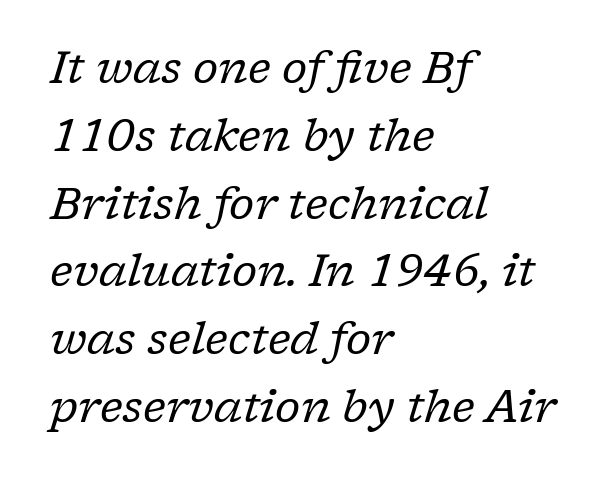
Q: Is the text bold? A: No.
Q: Is the text italic (slanted)? A: Yes, it leans right by about 17 degrees.
Q: Is the typeface a serif or a sans-serif typeface? A: Serif.
Q: Is the text underlined? A: No.
Q: How is the paragraph aligned? A: Left-aligned.
Q: Is the spacing between letters normal or unusually wide? A: Normal.
Q: Is the spacing between lines tight, normal or loose? A: Normal.
Q: Width (condensed, normal, or wide)? A: Normal.
Q: Stroke contrast? A: Low.
Q: x-height? A: Medium.
Q: Monospaced? A: No.
